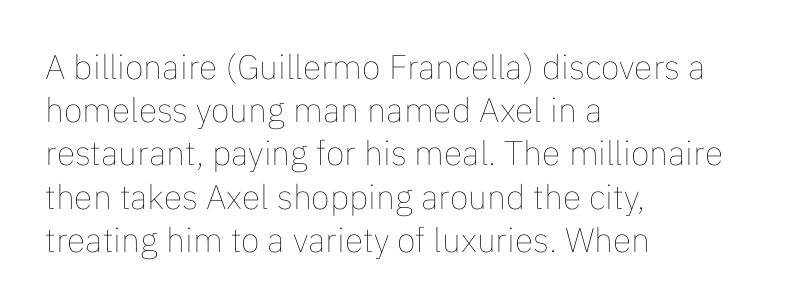
Summary of weight: not heavy and not bold. Italic? Not at all — the glyphs are vertical. Is this a fixed-width face? No — the glyphs have proportional, varying widths. The zone under the glyphs is completely vacant. The designer left line spacing at the default.
